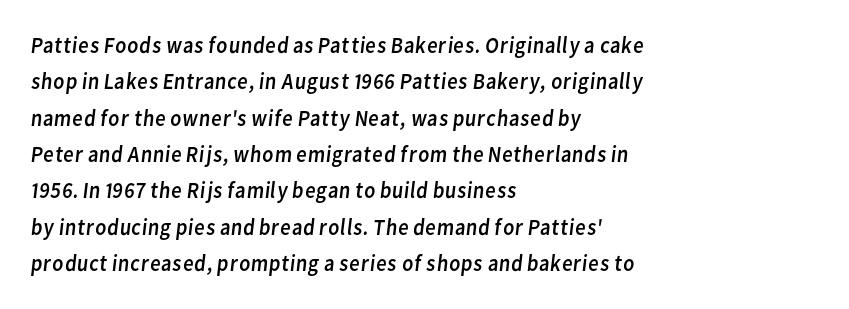
{"bold": "no", "underline": "no", "align": "left", "line_spacing": "normal", "line_spacing_ratio": 1.58, "letter_spacing": "normal", "letter_spacing_em": 0.0, "glyph_px": 23}
